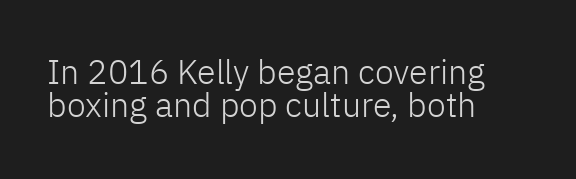
Q: Is the text bold? A: No.
Q: Is the text italic (slanted)? A: No, it is upright.
Q: Is the typeface a serif or a sans-serif typeface? A: Sans-serif.
Q: Is the text underlined? A: No.
Q: How is the paragraph aligned? A: Left-aligned.
Q: Is the spacing between letters normal or unusually wide? A: Normal.
Q: Is the spacing between lines tight, normal or loose? A: Tight.
Q: Width (condensed, normal, or wide)? A: Normal.
Q: Stroke contrast? A: Low.
Q: x-height? A: Medium.
Q: Monospaced? A: No.
